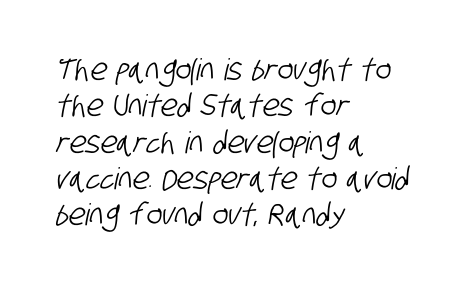
{"serif": "no", "width": "condensed", "stroke_contrast": "low", "x_height": "large", "monospaced": "no", "underline": "no", "align": "left", "line_spacing_ratio": 1.21, "letter_spacing": "normal", "letter_spacing_em": 0.0, "glyph_px": 30}
